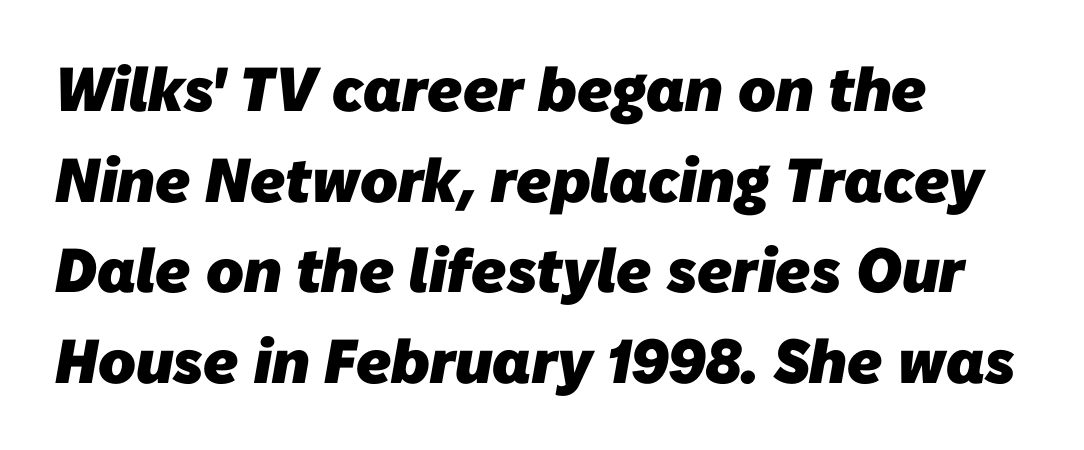
The image shows 62 px heavy sans-serif type; set left-aligned, normal line spacing (1.46x), normal letter spacing, not underlined; low stroke contrast and a medium x-height.
